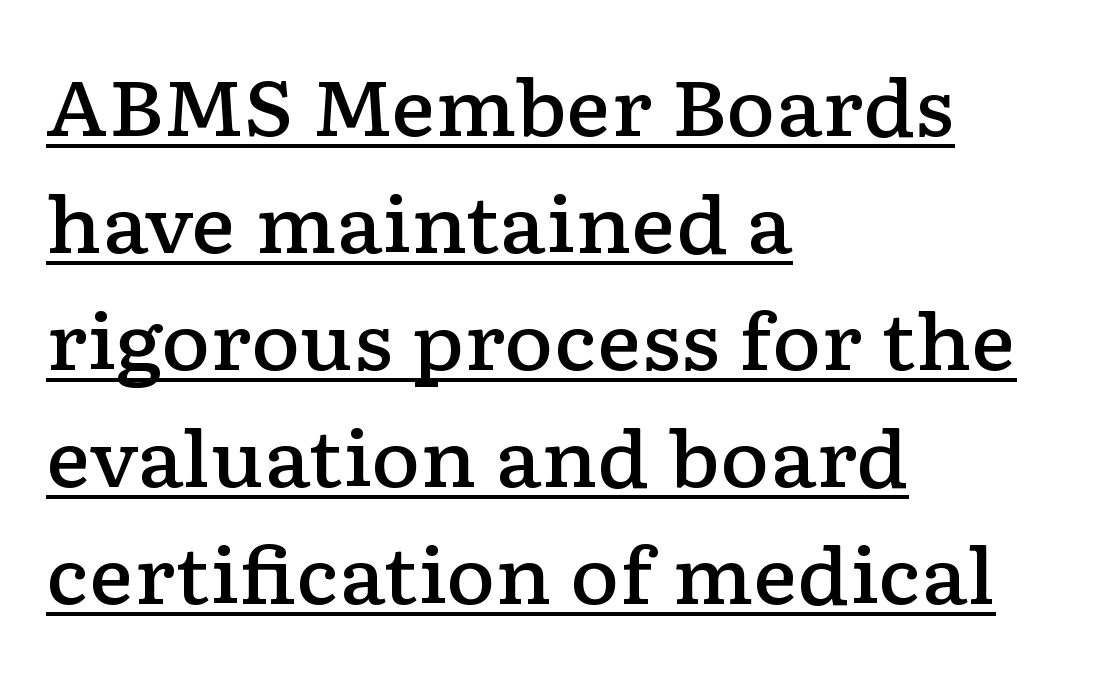
Does the weight exceed regular? Yes, but only to semibold. When letters stand straight like this, we call the style roman or upright. A typesetter would call this proportional, since set widths differ per character. The lines sit at an ordinary, default distance from one another. Check where the strokes stop: tiny serifs finish them off.
